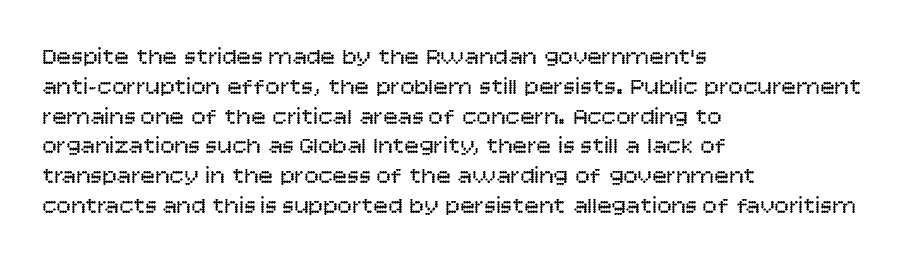
Q: Is the text bold? A: No.
Q: Is the text italic (slanted)? A: No, it is upright.
Q: Is the text underlined? A: No.
Q: How is the paragraph aligned? A: Left-aligned.
Q: Is the spacing between letters normal or unusually wide? A: Normal.
